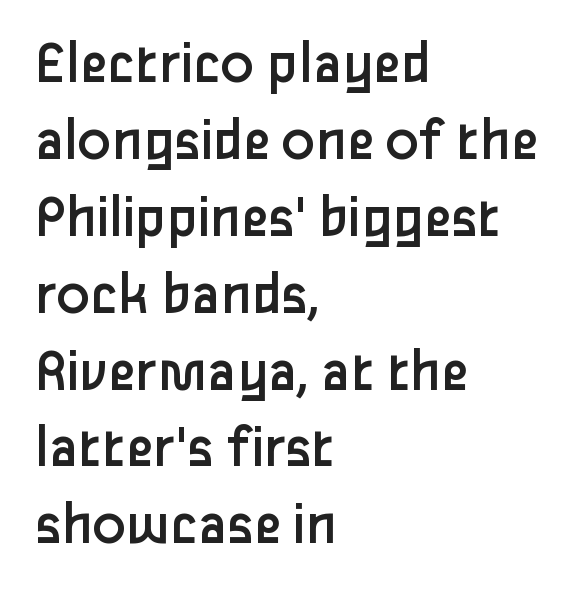
{"serif": "no", "italic": "no", "bold": "no", "weight": "regular", "width": "normal", "stroke_contrast": "low", "x_height": "medium", "monospaced": "no", "underline": "no", "align": "left", "line_spacing_ratio": 1.24, "letter_spacing": "normal", "letter_spacing_em": 0.0, "glyph_px": 62}
